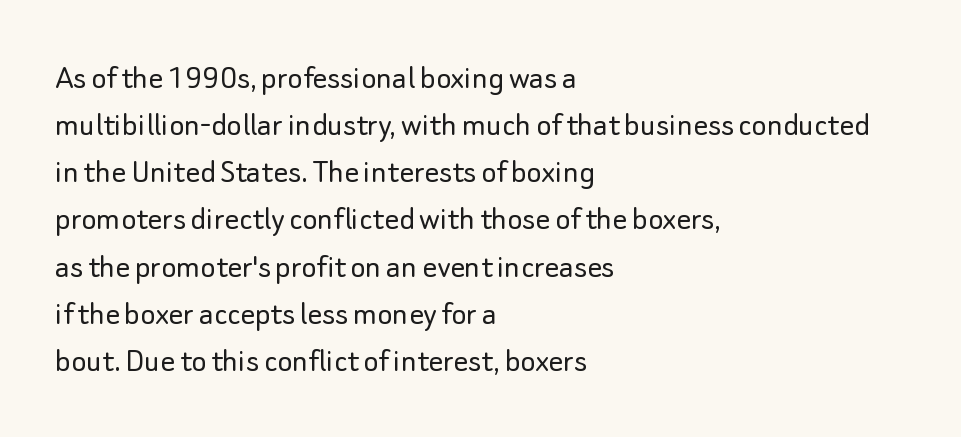
The image shows 36 px light sans-serif type, upright; set left-aligned, normal line spacing (1.31x), normal letter spacing, not underlined; low stroke contrast and a small x-height.
